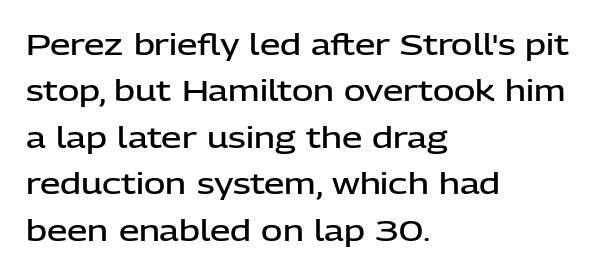
A classic flush-left, rag-right setting is used for this passage. Bare-footed words on every line. The passage shown is semibold, sitting just below true bold. The specimen reads as upright at a glance.
